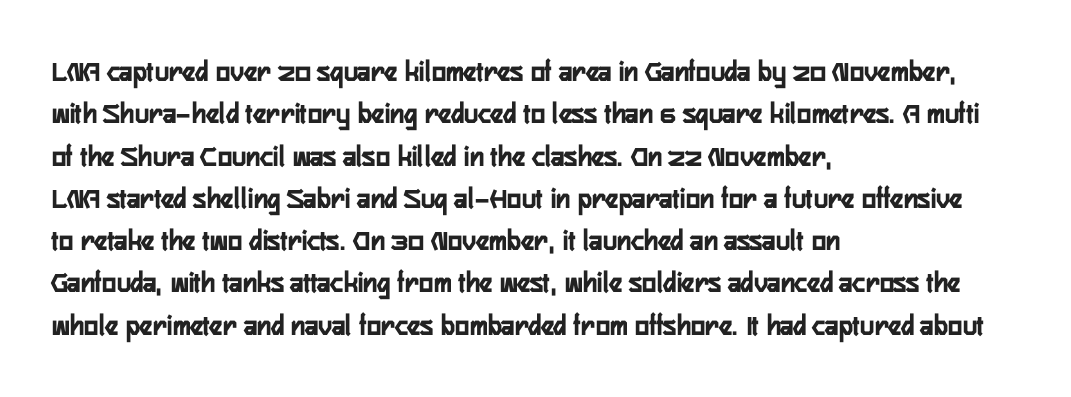
Q: Is the text bold? A: Yes.
Q: Is the text italic (slanted)? A: No, it is upright.
Q: Is the typeface a serif or a sans-serif typeface? A: Sans-serif.
Q: Is the text underlined? A: No.
Q: How is the paragraph aligned? A: Left-aligned.
Q: Is the spacing between letters normal or unusually wide? A: Normal.
Q: Is the spacing between lines tight, normal or loose? A: Normal.
Q: Width (condensed, normal, or wide)? A: Condensed.
Q: Stroke contrast? A: Low.
Q: x-height? A: Medium.
Q: Monospaced? A: No.
